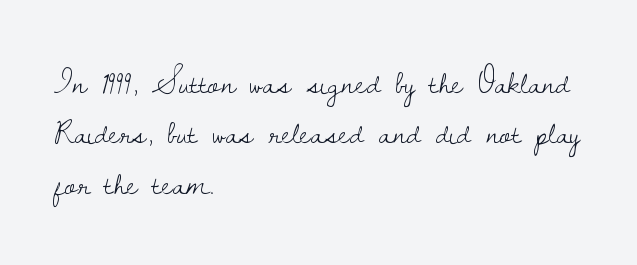
There is no visible air inserted between adjacent glyphs. The passage shown is not bold in any degree. Leftover space on each line is placed entirely after the last word. Each letter keeps its own natural width here, so spacing adapts to shape. Words float on clear page, feet unadorned. What's the leading like? Ordinary, nothing unusual.
